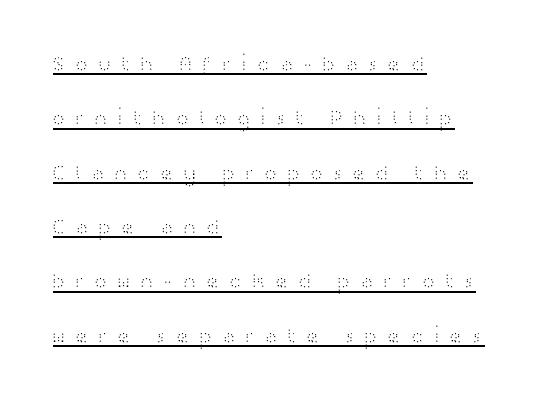
{"italic": "no", "bold": "no", "underline": "yes", "align": "left", "line_spacing": "loose", "line_spacing_ratio": 2.47, "letter_spacing": "wide", "letter_spacing_em": 0.38, "glyph_px": 22}
